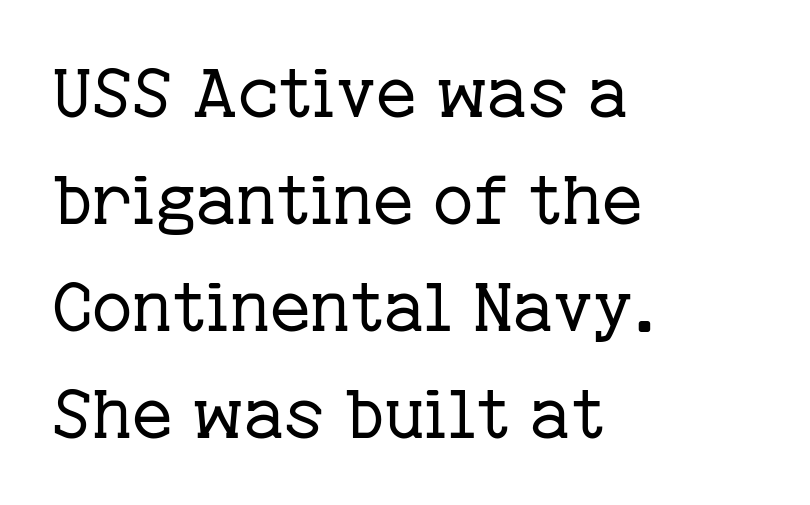
The image shows 69 px regular-weight serif type, upright; set left-aligned, normal line spacing (1.55x), normal letter spacing, not underlined; low stroke contrast and a medium x-height.
